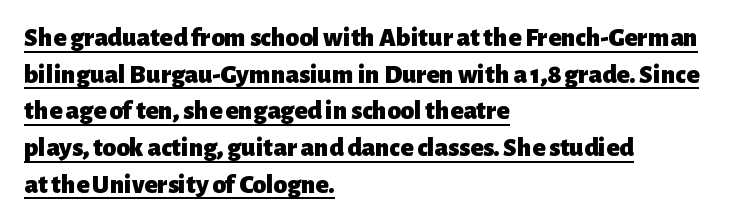
{"italic": "no", "bold": "yes", "underline": "yes", "align": "left", "line_spacing": "normal", "line_spacing_ratio": 1.36, "letter_spacing": "normal", "letter_spacing_em": 0.0, "glyph_px": 27}
